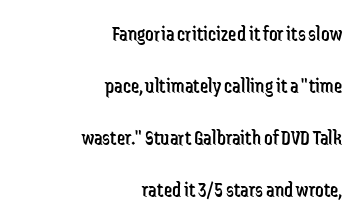
Short note: letters normally spaced. Heaviness? Minimal to ordinary, like unemphasized prose. Notice the wide empty band between every row — that's loose leading. Posture: vertical.
